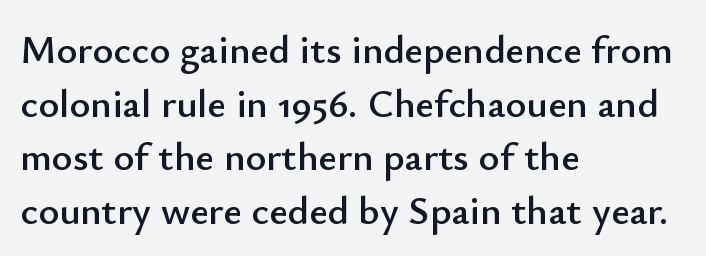
{"serif": "no", "italic": "no", "width": "normal", "stroke_contrast": "low", "x_height": "small", "monospaced": "no", "underline": "no", "align": "left", "line_spacing": "normal", "line_spacing_ratio": 1.34, "letter_spacing": "normal", "letter_spacing_em": 0.0, "glyph_px": 40}
